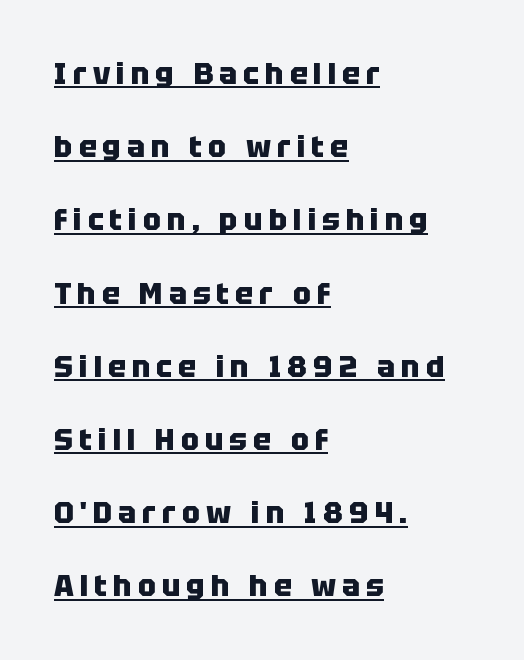
{"serif": "no", "italic": "no", "bold": "yes", "weight": "heavy", "width": "normal", "stroke_contrast": "low", "x_height": "large", "monospaced": "no", "underline": "yes", "align": "left", "line_spacing": "loose", "line_spacing_ratio": 2.44, "letter_spacing": "wide", "letter_spacing_em": 0.2, "glyph_px": 30}
